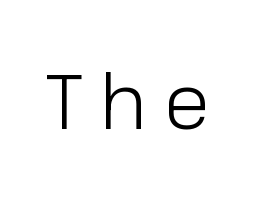
{"serif": "no", "italic": "no", "bold": "no", "weight": "light", "width": "normal", "stroke_contrast": "low", "x_height": "medium", "monospaced": "no", "underline": "no", "letter_spacing": "wide", "letter_spacing_em": 0.22, "glyph_px": 77}
